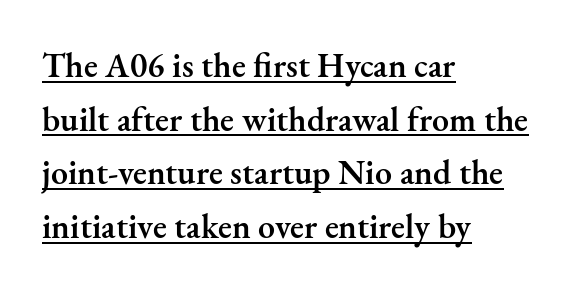
The image shows 34 px semibold serif type, upright; set left-aligned, normal line spacing (1.58x), normal letter spacing, underlined; medium stroke contrast and a small x-height.
